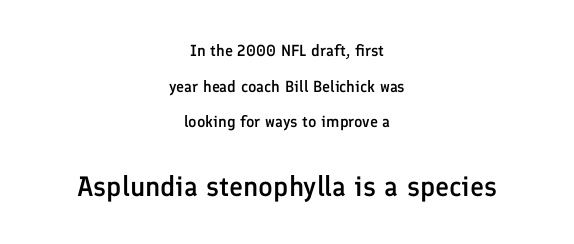
Q: Is the text bold? A: Semi-bold.
Q: Is the text italic (slanted)? A: No, it is upright.
Q: Is the typeface a serif or a sans-serif typeface? A: Sans-serif.
Q: Is the text underlined? A: No.
Q: How is the paragraph aligned? A: Centered.
Q: Is the spacing between letters normal or unusually wide? A: Normal.
Q: Is the spacing between lines tight, normal or loose? A: Loose.
Q: Which block of text is set in a larger size, the first (top) or the second (bottom)? A: The second (bottom) one.
Q: Width (condensed, normal, or wide)? A: Normal.
Q: Stroke contrast? A: Low.
Q: x-height? A: Medium.
Q: Monospaced? A: No.
